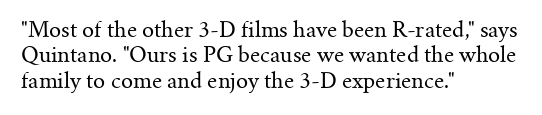
{"italic": "no", "bold": "no", "underline": "no", "align": "left", "line_spacing_ratio": 1.21, "letter_spacing": "normal", "letter_spacing_em": 0.0, "glyph_px": 21}
